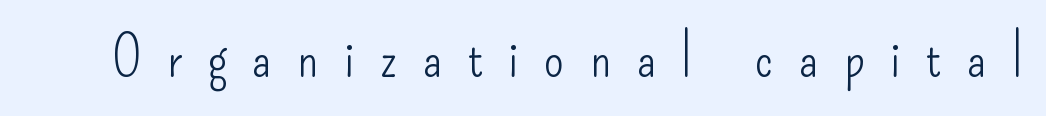
The passage shown is typeset with a sans-serif family. The passage shown is typed in a proportional face where columns would drift. Students, note that the glyphs here are deliberately spaced far apart. The space beneath each line is pristine and unruled. The lettering stays uniformly vertical, giving the passage a roman look.
